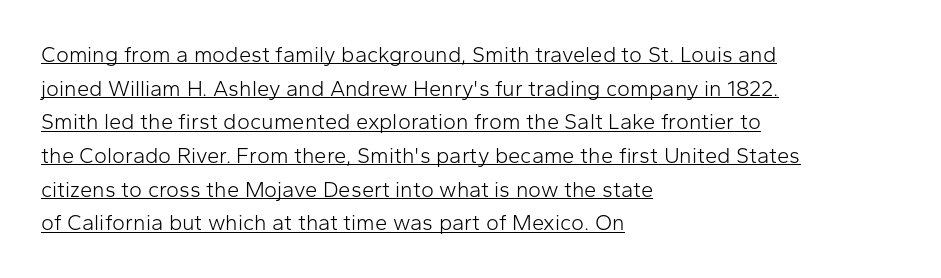
Q: Is the text bold? A: No.
Q: Is the text italic (slanted)? A: No, it is upright.
Q: Is the text underlined? A: Yes.
Q: How is the paragraph aligned? A: Left-aligned.
Q: Is the spacing between letters normal or unusually wide? A: Normal.
Q: Is the spacing between lines tight, normal or loose? A: Normal.
